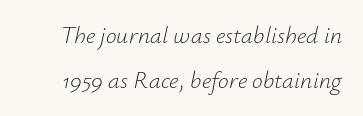
Nothing heavy about these letters — not bold at all. Looking at the ascenders, they clearly lean. The string is rendered with underlining switched off. Tracking here is standard; glyphs follow each other at the usual distance.
